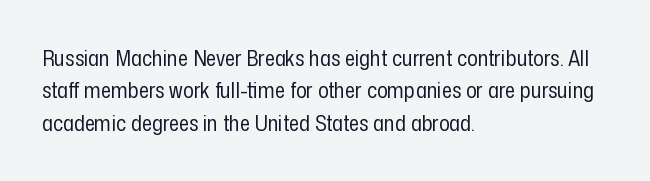
{"italic": "no", "bold": "no", "underline": "no", "align": "left", "line_spacing": "normal", "line_spacing_ratio": 1.47, "letter_spacing": "normal", "letter_spacing_em": 0.0, "glyph_px": 22}
